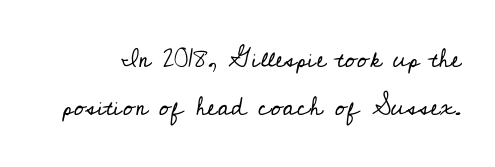
A typesetter would call this zero additional tracking. Any mark beneath the type? The region is blank. Heft: none added — not bold.
